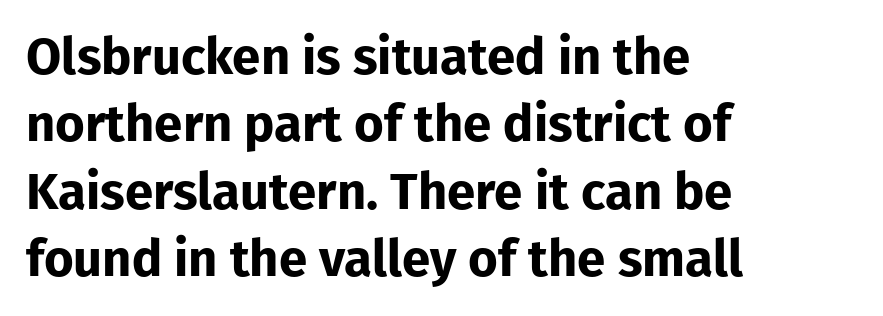
The zone under the glyphs is completely vacant. Vertical spacing — default. Think of a printed novel: that variable character pitch is what you see here. The passage is arranged the way most books set body copy — flush left. Classification — sans serif.
